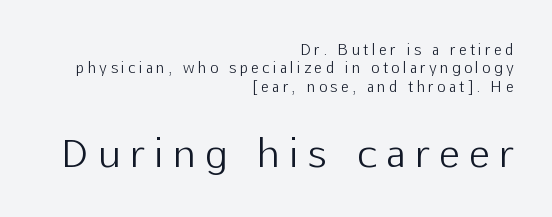
Q: Is the text bold? A: No.
Q: Is the text italic (slanted)? A: No, it is upright.
Q: Is the typeface a serif or a sans-serif typeface? A: Sans-serif.
Q: Is the text underlined? A: No.
Q: How is the paragraph aligned? A: Right-aligned.
Q: Is the spacing between letters normal or unusually wide? A: Unusually wide.
Q: Is the spacing between lines tight, normal or loose? A: Normal.
Q: Which block of text is set in a larger size, the first (top) or the second (bottom)? A: The second (bottom) one.
Q: Width (condensed, normal, or wide)? A: Normal.
Q: Stroke contrast? A: Low.
Q: x-height? A: Medium.
Q: Monospaced? A: No.
